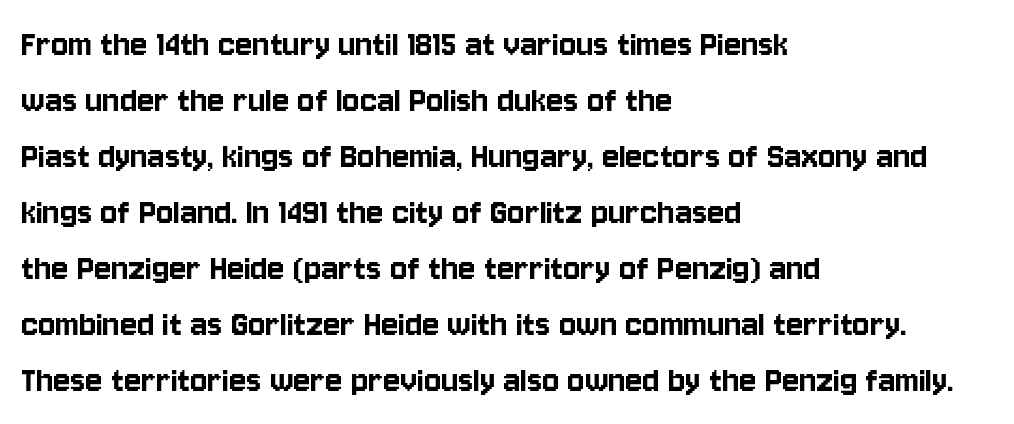
Is there much room between lines? A standard amount, neither cramped nor airy. Type without underlining. Every character sits straight up, as roman type does. Does extra space separate the letters? No, they use regular spacing. Each letter keeps its own natural width here, so spacing adapts to shape.
